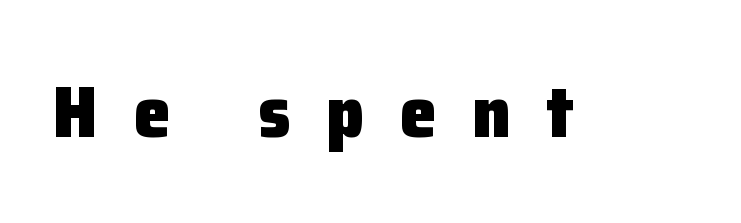
Caption: expanded tracking, letters set apart. Examine the stroke ends and you'll find no serifs. A typesetter would call this proportional, since set widths differ per character. The glyphs have the mass of a bold cut. The specimen reads as upright at a glance. The string is rendered with underlining switched off.
